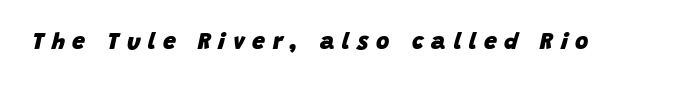
Q: Is the text bold? A: Yes.
Q: Is the text italic (slanted)? A: Yes, it leans right by about 15 degrees.
Q: Is the text underlined? A: No.
Q: Is the spacing between letters normal or unusually wide? A: Unusually wide.
